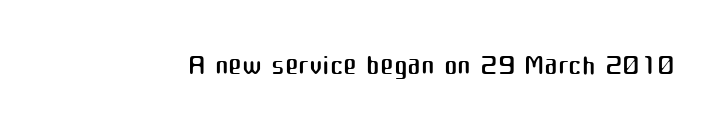
Q: Is the text bold? A: No.
Q: Is the text italic (slanted)? A: No, it is upright.
Q: Is the typeface a serif or a sans-serif typeface? A: Sans-serif.
Q: Is the text underlined? A: No.
Q: Is the spacing between letters normal or unusually wide? A: Normal.
Q: Width (condensed, normal, or wide)? A: Normal.
Q: Stroke contrast? A: Medium.
Q: x-height? A: Medium.
Q: Monospaced? A: No.
